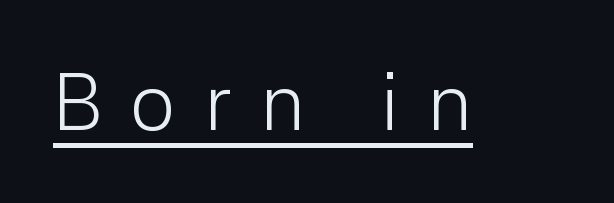
{"serif": "no", "italic": "no", "bold": "no", "weight": "light", "width": "normal", "stroke_contrast": "low", "x_height": "medium", "monospaced": "no", "underline": "yes", "letter_spacing": "wide", "letter_spacing_em": 0.35, "glyph_px": 80}
